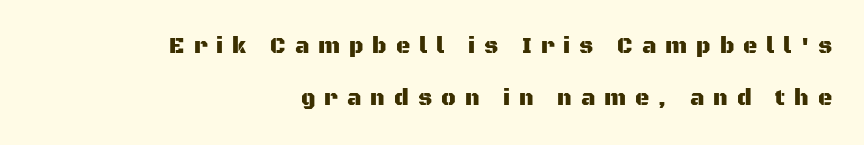
Q: Is the text italic (slanted)? A: No, it is upright.
Q: Is the text underlined? A: No.
Q: How is the paragraph aligned? A: Right-aligned.
Q: Is the spacing between letters normal or unusually wide? A: Unusually wide.
Q: Is the spacing between lines tight, normal or loose? A: Loose.
